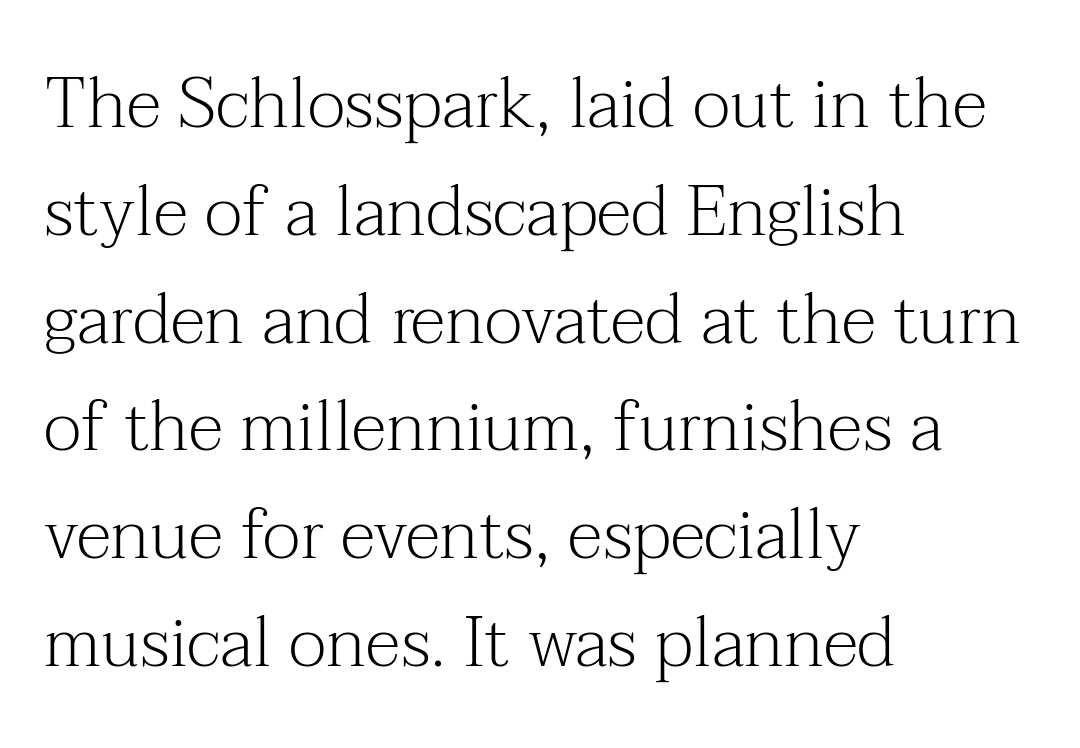
{"serif": "yes", "italic": "no", "bold": "no", "weight": "light", "width": "normal", "stroke_contrast": "medium", "x_height": "medium", "monospaced": "no", "underline": "no", "align": "left", "line_spacing": "normal", "line_spacing_ratio": 1.54, "letter_spacing": "normal", "letter_spacing_em": 0.0, "glyph_px": 70}
